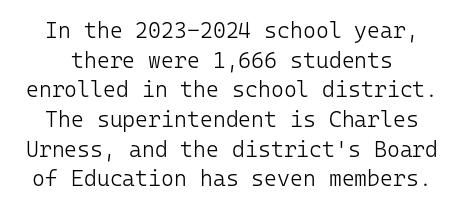
The image shows 22 px text type, upright; set normal line spacing (1.35x), normal letter spacing, not underlined.
